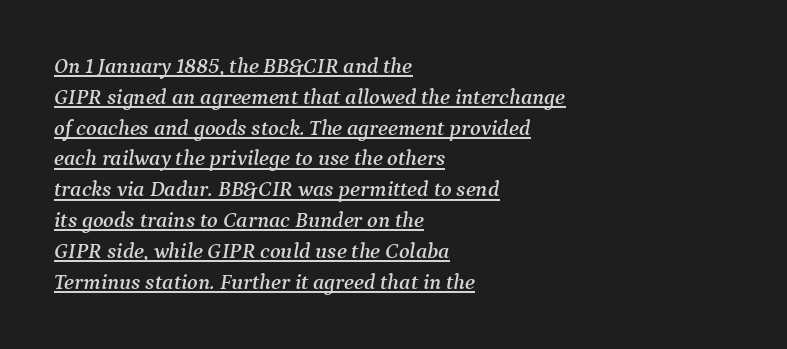
Q: Is the text italic (slanted)? A: Yes, it leans right by about 9 degrees.
Q: Is the text underlined? A: Yes.
Q: How is the paragraph aligned? A: Left-aligned.
Q: Is the spacing between letters normal or unusually wide? A: Normal.
Q: Is the spacing between lines tight, normal or loose? A: Normal.
